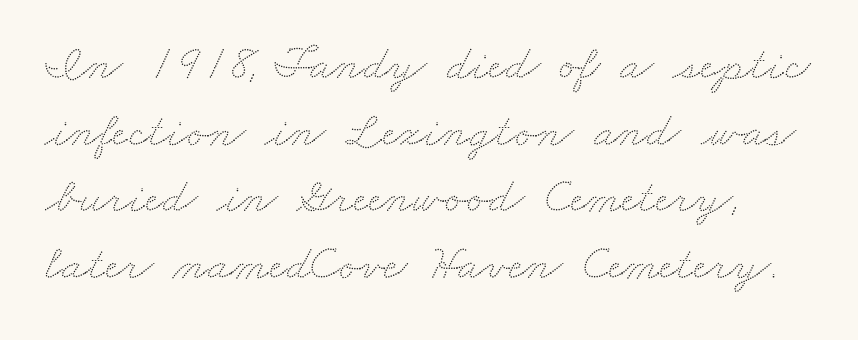
Q: Is the text underlined? A: No.
Q: How is the paragraph aligned? A: Left-aligned.
Q: Is the spacing between letters normal or unusually wide? A: Normal.
Q: Is the spacing between lines tight, normal or loose? A: Normal.
Q: Width (condensed, normal, or wide)? A: Wide.
Q: Stroke contrast? A: Low.
Q: x-height? A: Small.
Q: Monospaced? A: No.
